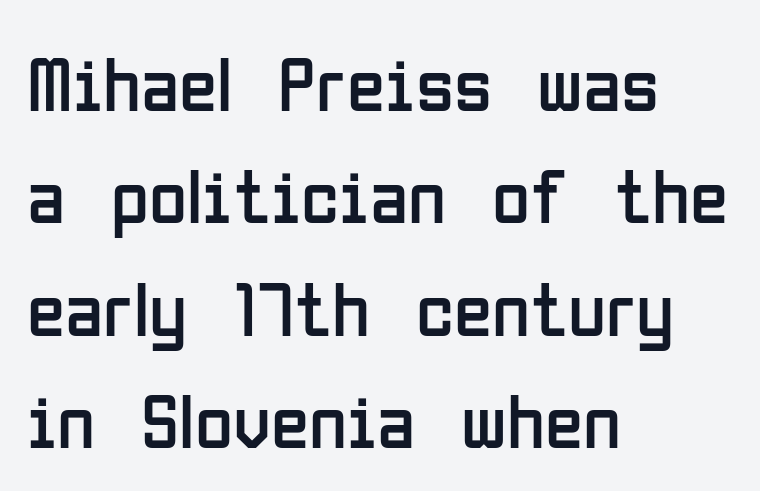
The image shows 78 px regular-weight, condensed sans-serif type, upright; set left-aligned, normal line spacing (1.44x), normal letter spacing, not underlined; low stroke contrast and a medium x-height.
